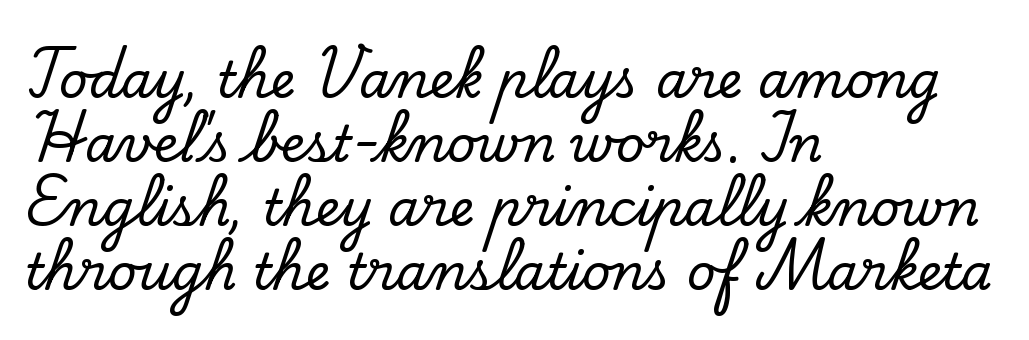
Q: Is the text italic (slanted)? A: Yes.
Q: Is the typeface a serif or a sans-serif typeface? A: Serif.
Q: Is the text underlined? A: No.
Q: How is the paragraph aligned? A: Left-aligned.
Q: Is the spacing between letters normal or unusually wide? A: Normal.
Q: Is the spacing between lines tight, normal or loose? A: Normal.
Q: Width (condensed, normal, or wide)? A: Normal.
Q: Stroke contrast? A: Low.
Q: x-height? A: Small.
Q: Monospaced? A: No.
